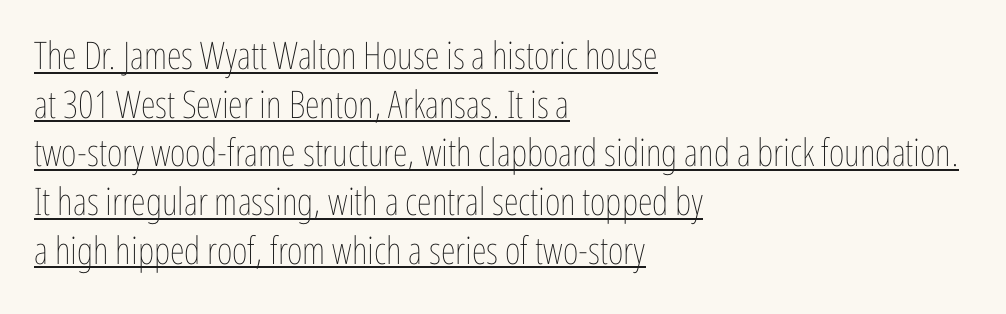
The image shows 38 px thin, condensed type, upright; set left-aligned, normal line spacing (1.28x), normal letter spacing, underlined; low stroke contrast and a medium x-height.
